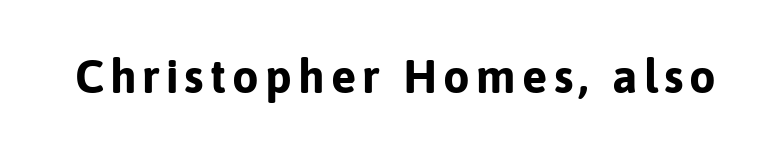
This is heavy type, rendered in bold. Varying glyph widths throughout — classic text-font behaviour. These lines were composed using upright roman letters. Serifs: no, the terminals of the letterforms are clean. A bare baseline throughout the passage.
